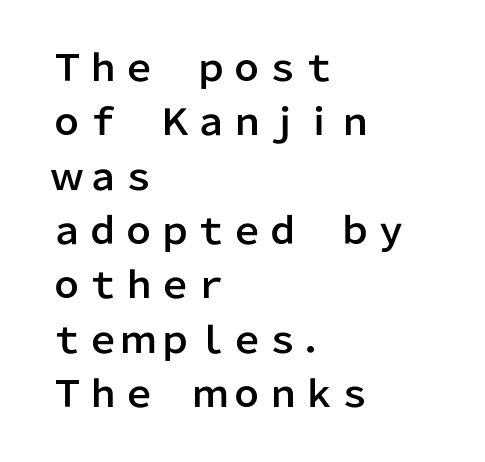
{"serif": "no", "italic": "no", "width": "normal", "stroke_contrast": "low", "x_height": "medium", "monospaced": "no", "underline": "no", "align": "left", "line_spacing": "normal", "line_spacing_ratio": 1.51, "letter_spacing": "normal", "letter_spacing_em": 0.0, "glyph_px": 36}
